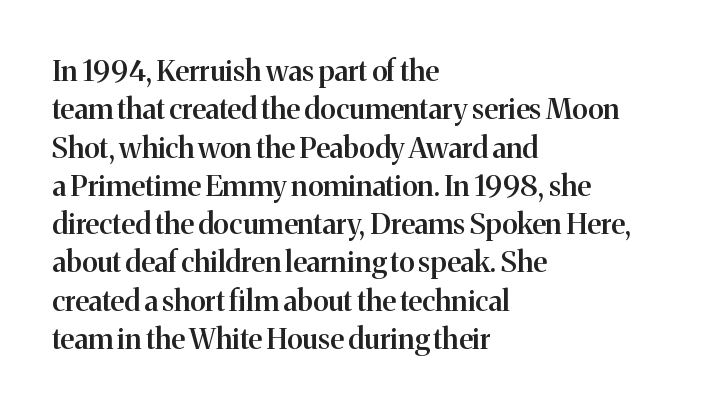
Q: Is the text bold? A: Semi-bold.
Q: Is the text italic (slanted)? A: No, it is upright.
Q: Is the typeface a serif or a sans-serif typeface? A: Serif.
Q: Is the text underlined? A: No.
Q: How is the paragraph aligned? A: Left-aligned.
Q: Is the spacing between letters normal or unusually wide? A: Normal.
Q: Is the spacing between lines tight, normal or loose? A: Normal.
Q: Width (condensed, normal, or wide)? A: Normal.
Q: Stroke contrast? A: Medium.
Q: x-height? A: Medium.
Q: Monospaced? A: No.
